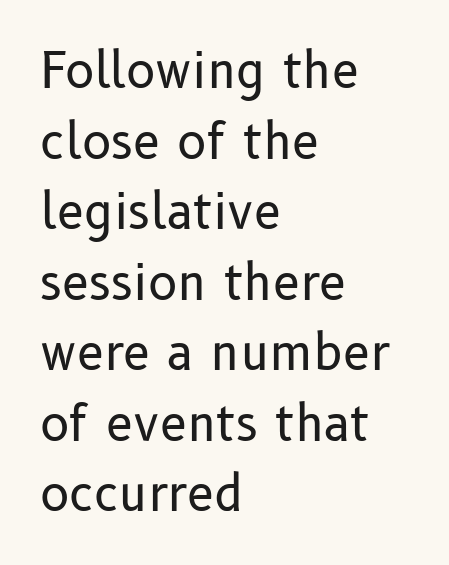
Q: Is the text bold? A: No.
Q: Is the text italic (slanted)? A: No, it is upright.
Q: Is the typeface a serif or a sans-serif typeface? A: Sans-serif.
Q: Is the text underlined? A: No.
Q: How is the paragraph aligned? A: Left-aligned.
Q: Is the spacing between letters normal or unusually wide? A: Normal.
Q: Is the spacing between lines tight, normal or loose? A: Normal.
Q: Width (condensed, normal, or wide)? A: Normal.
Q: Stroke contrast? A: Low.
Q: x-height? A: Medium.
Q: Monospaced? A: No.
